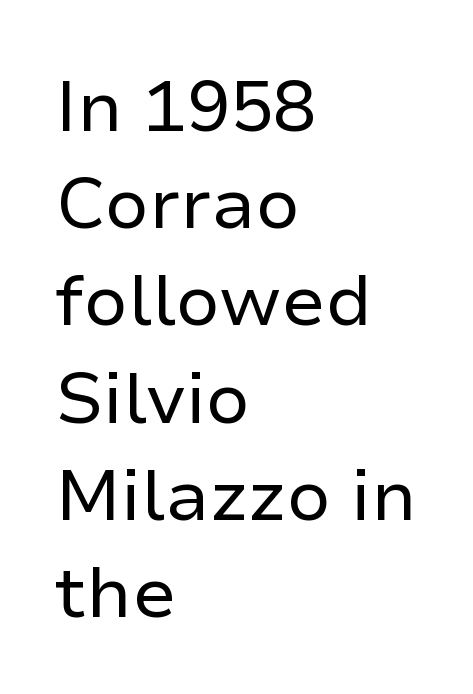
Q: Is the text bold? A: No.
Q: Is the text italic (slanted)? A: No, it is upright.
Q: Is the typeface a serif or a sans-serif typeface? A: Sans-serif.
Q: Is the text underlined? A: No.
Q: How is the paragraph aligned? A: Left-aligned.
Q: Is the spacing between letters normal or unusually wide? A: Normal.
Q: Is the spacing between lines tight, normal or loose? A: Normal.
Q: Width (condensed, normal, or wide)? A: Normal.
Q: Stroke contrast? A: Low.
Q: x-height? A: Medium.
Q: Monospaced? A: No.
